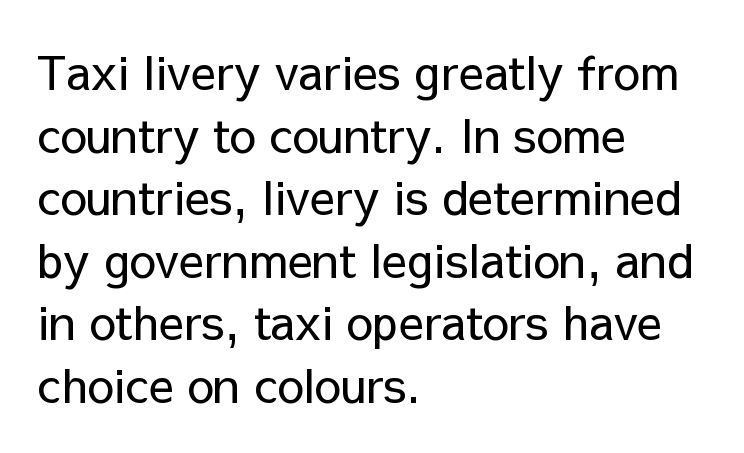
Q: Is the text bold? A: No.
Q: Is the text italic (slanted)? A: No, it is upright.
Q: Is the typeface a serif or a sans-serif typeface? A: Sans-serif.
Q: Is the text underlined? A: No.
Q: How is the paragraph aligned? A: Left-aligned.
Q: Is the spacing between letters normal or unusually wide? A: Normal.
Q: Is the spacing between lines tight, normal or loose? A: Normal.
Q: Width (condensed, normal, or wide)? A: Normal.
Q: Stroke contrast? A: Low.
Q: x-height? A: Medium.
Q: Monospaced? A: No.
